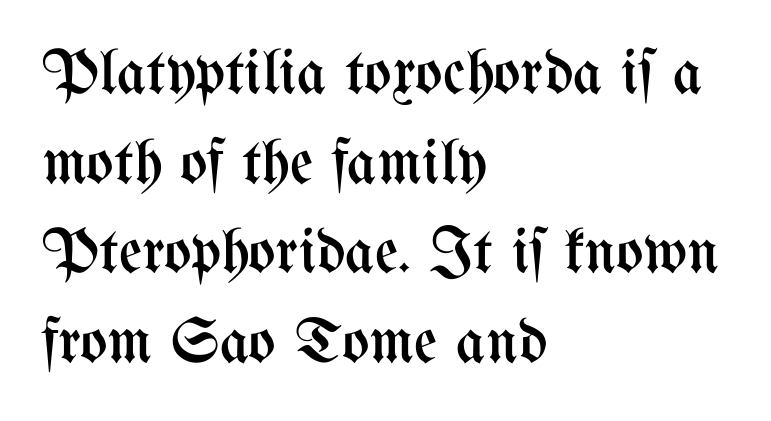
The image shows 64 px regular-weight, condensed type, upright; set left-aligned, normal line spacing (1.4x), normal letter spacing, not underlined; medium stroke contrast and a medium x-height.
